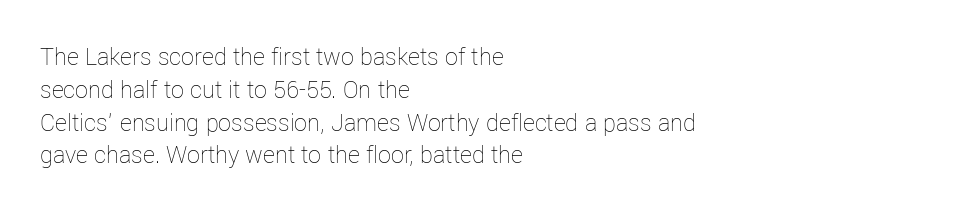
The image shows 26 px text type, upright; set left-aligned, normal line spacing (1.26x), normal letter spacing, not underlined.
